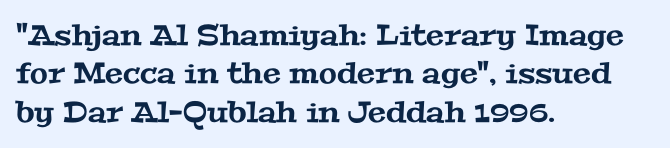
Summary of vertical rhythm: regular, with standard interline spacing. The typesetter chose a ragged-right arrangement here. Typographically, this falls in the serif category. Note the varied advance widths — an 'i' is clearly narrower than an 'm'.
